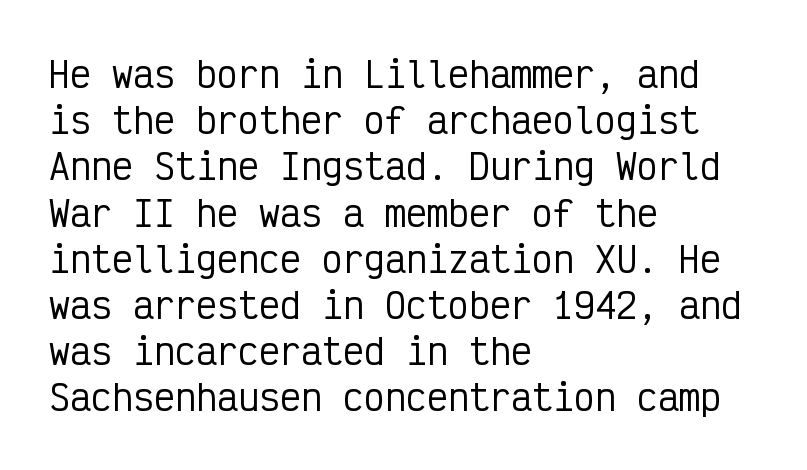
The passage shown has conventional tracking throughout. This is the regular roman posture of the typeface. Does the copy run flush right? No — it runs flush left. The type family on display is of the sans-serif kind.
